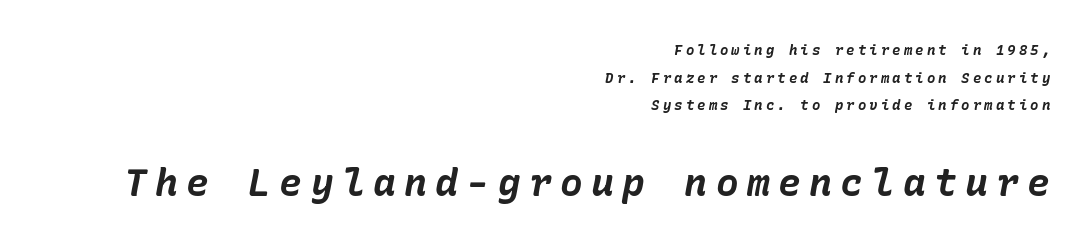
Every letter is thick-stroked: bold, no question. Right-aligned paragraph, ragged on the left. Letters rest on an invisible, unmarked baseline. Slant detected: the letters are inclined.
